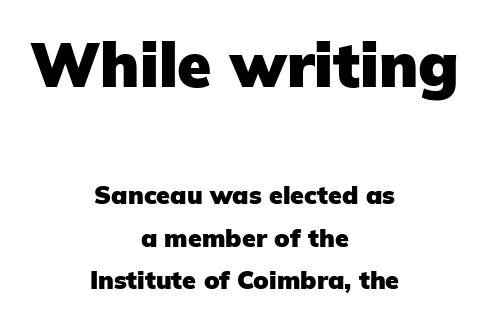
{"serif": "no", "italic": "no", "bold": "yes", "weight": "heavy", "width": "normal", "stroke_contrast": "low", "x_height": "medium", "monospaced": "no", "underline": "no", "align": "center", "line_spacing": "normal", "line_spacing_ratio": 1.69, "letter_spacing": "normal", "letter_spacing_em": 0.0, "larger_block": "first", "size_ratio": 2.48, "glyph_px": 62}
